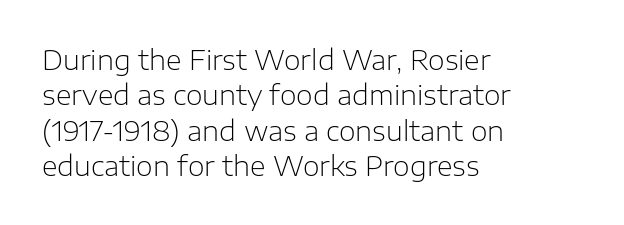
{"italic": "no", "bold": "no", "underline": "no", "align": "left", "line_spacing": "normal", "line_spacing_ratio": 1.31, "letter_spacing": "normal", "letter_spacing_em": 0.0, "glyph_px": 27}
